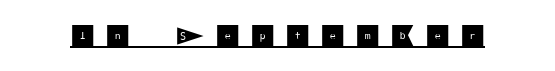
{"italic": "no", "underline": "yes", "letter_spacing": "wide", "letter_spacing_em": 0.48, "glyph_px": 24}
